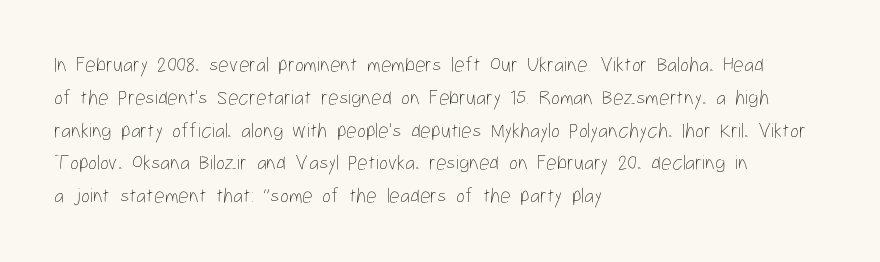
Upright lettering throughout. The rows are spaced the way most documents space them. These lines stack with their left ends in a neat column. The space beneath each line is pristine and unruled. This sample uses plain, unmodified letter spacing. Stem width sits at or under what a default text font uses.
